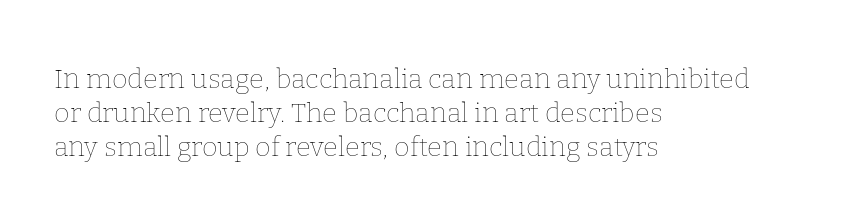
Vertically, the passage feels balanced, rows spaced as you'd expect. The strip under each line holds only bare page. Weight: in the light-to-regular range. Glyph-to-glyph distance matches everyday printed text.
